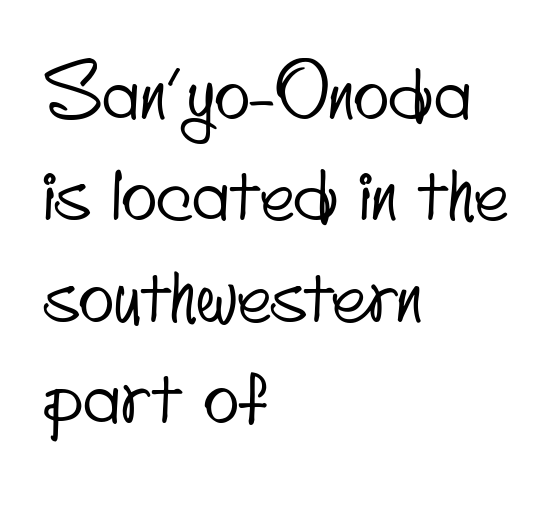
The face used here is proportionally spaced, like ordinary book or web type. Typographically, this falls in the sans-serif category. The space directly below the letters is spotless. The leading is moderate, giving the passage an even texture. Glyph-to-glyph distance matches everyday printed text. Line starts are locked; line ends wander.
